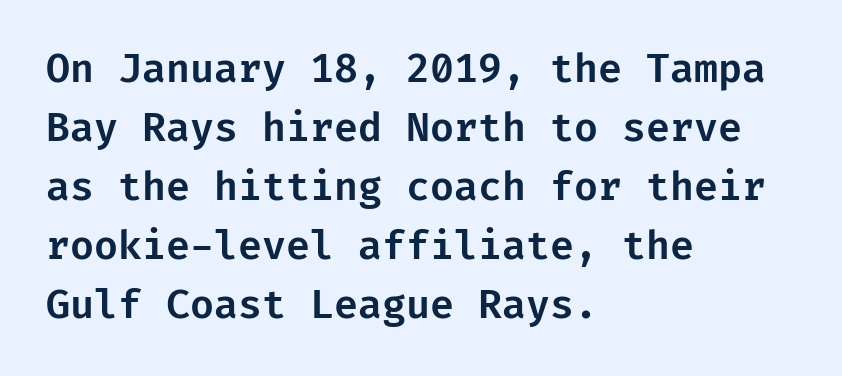
The gap between lines stays unmarked. The specimen reads as upright at a glance. The text block is weighted toward the left margin, trailing off unevenly rightward. The type is set solid horizontally, with unmodified tracking. Summary of vertical rhythm: regular, with standard interline spacing. Check where the strokes stop: nothing finishes them off — pure sans.
